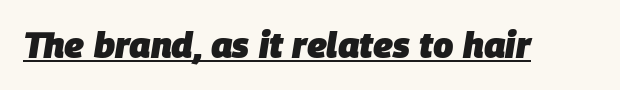
These lines are rendered in a variable-pitch font. The letterforms sit shoulder to shoulder at normal distance. This is underlined copy, the kind a proofreader might mark for attention. Weight check: bold — yes, fully.
